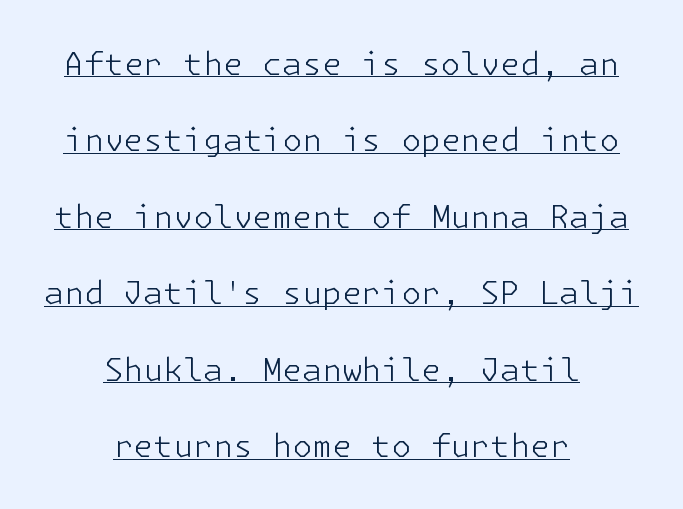
Rendered with straight, roman letterforms. Nobody touched the tracking dial on this one. No feet cap the strokes, marking this as sans-serif type. Underlining? Definitely there. The passage shown stacks its lines with a broad gap.
